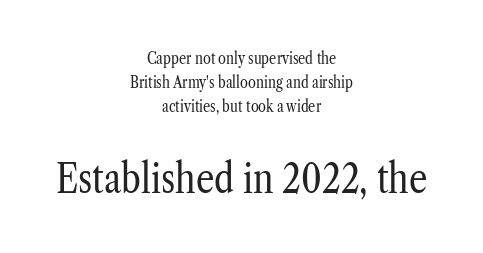
The image shows 41 px regular-weight, condensed serif type, upright; set centered, normal line spacing (1.51x), normal letter spacing, not underlined; the second (bottom) block is 2.56x larger; low stroke contrast and a medium x-height.
